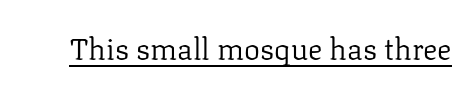
Q: Is the text bold? A: No.
Q: Is the text italic (slanted)? A: No, it is upright.
Q: Is the typeface a serif or a sans-serif typeface? A: Serif.
Q: Is the text underlined? A: Yes.
Q: Is the spacing between letters normal or unusually wide? A: Normal.
Q: Width (condensed, normal, or wide)? A: Normal.
Q: Stroke contrast? A: Low.
Q: x-height? A: Medium.
Q: Monospaced? A: No.
